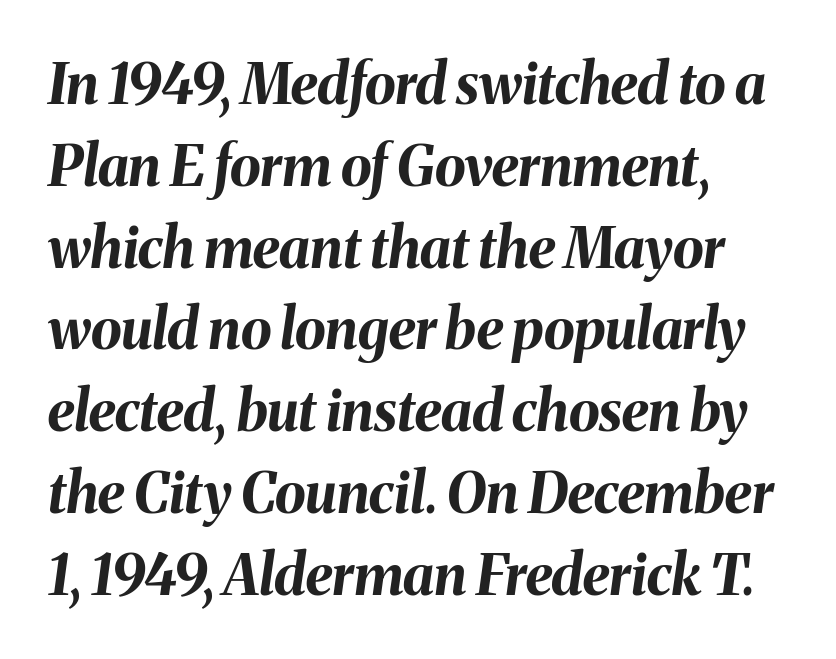
Q: Is the text bold? A: Yes.
Q: Is the text italic (slanted)? A: Yes, it leans right by about 8 degrees.
Q: Is the text underlined? A: No.
Q: How is the paragraph aligned? A: Left-aligned.
Q: Is the spacing between letters normal or unusually wide? A: Normal.
Q: Is the spacing between lines tight, normal or loose? A: Normal.
Q: Width (condensed, normal, or wide)? A: Normal.
Q: Stroke contrast? A: Medium.
Q: x-height? A: Medium.
Q: Monospaced? A: No.
